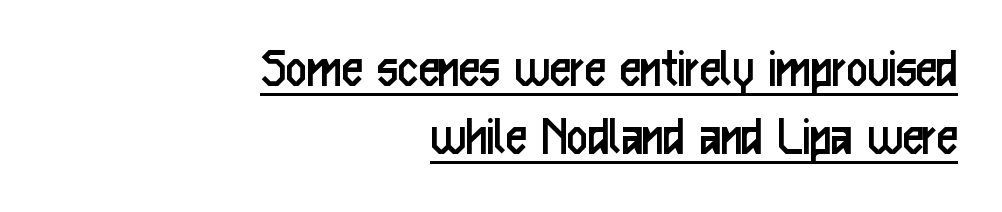
Q: Is the text bold? A: No.
Q: Is the text italic (slanted)? A: No, it is upright.
Q: Is the typeface a serif or a sans-serif typeface? A: Sans-serif.
Q: Is the text underlined? A: Yes.
Q: How is the paragraph aligned? A: Right-aligned.
Q: Is the spacing between letters normal or unusually wide? A: Normal.
Q: Width (condensed, normal, or wide)? A: Condensed.
Q: Stroke contrast? A: Low.
Q: x-height? A: Medium.
Q: Monospaced? A: No.
